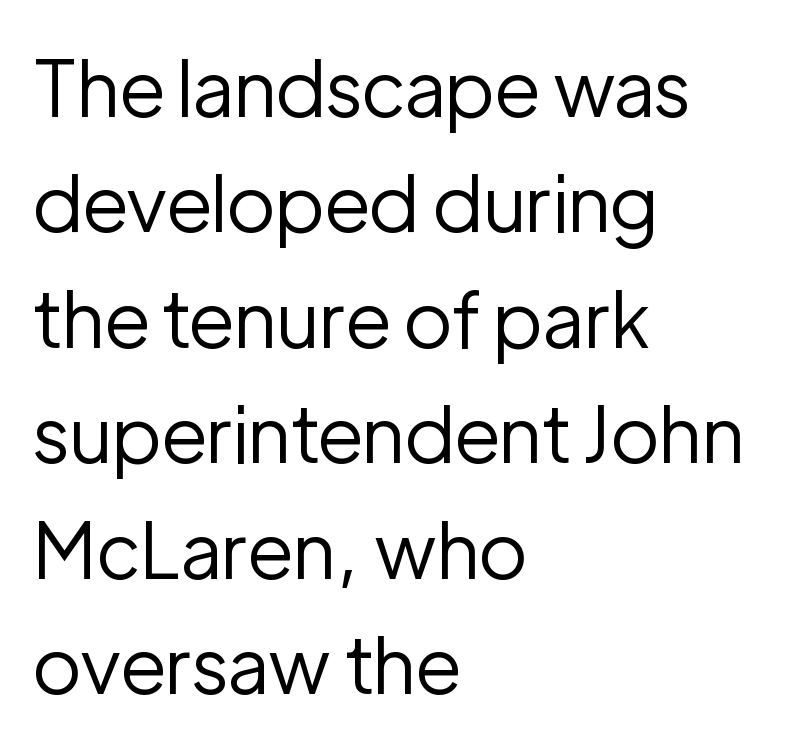
{"serif": "no", "italic": "no", "bold": "no", "weight": "regular", "width": "normal", "stroke_contrast": "low", "x_height": "medium", "monospaced": "no", "underline": "no", "align": "left", "line_spacing": "normal", "line_spacing_ratio": 1.48, "letter_spacing": "normal", "letter_spacing_em": 0.0, "glyph_px": 78}
